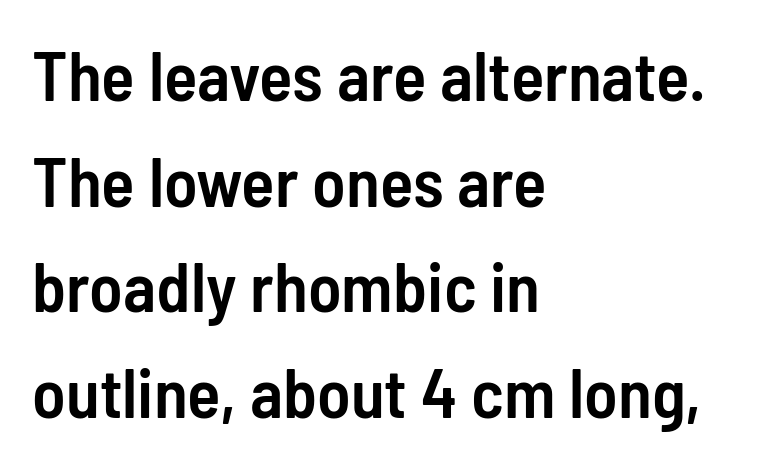
The passage shown is typeset with a sans-serif family. Character widths vary here, with narrow letters taking less room than wide ones. The letters stand upright; this is a roman face. Look at the stroke-to-counter ratio: somewhat heavy, a semibold.
